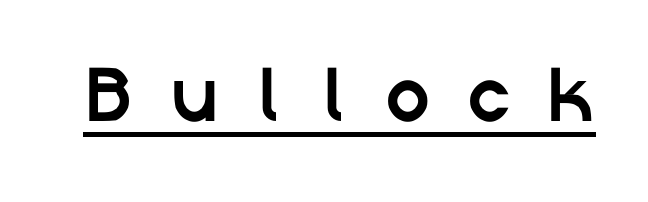
The line texture is sparse and dotted thanks to wide tracking. The rendering uses natural spacing where letterforms have individual widths. A continuous stroke trails under the words, as in a hyperlink. These lines are composed in type without serifs.
